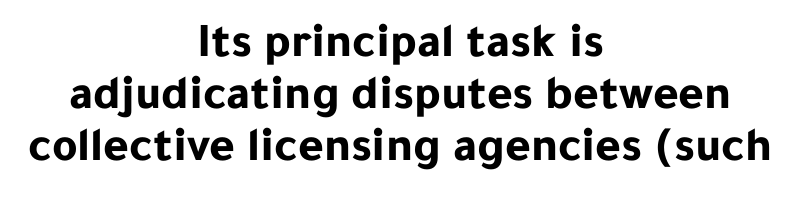
{"serif": "no", "italic": "no", "bold": "yes", "weight": "bold", "width": "normal", "stroke_contrast": "low", "x_height": "medium", "monospaced": "no", "underline": "no", "align": "center", "line_spacing": "tight", "line_spacing_ratio": 1.06, "letter_spacing": "normal", "letter_spacing_em": 0.0, "glyph_px": 49}
